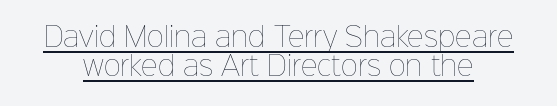
{"italic": "no", "bold": "no", "underline": "yes", "line_spacing": "tight", "line_spacing_ratio": 1.11, "letter_spacing": "normal", "letter_spacing_em": 0.0, "glyph_px": 26}
